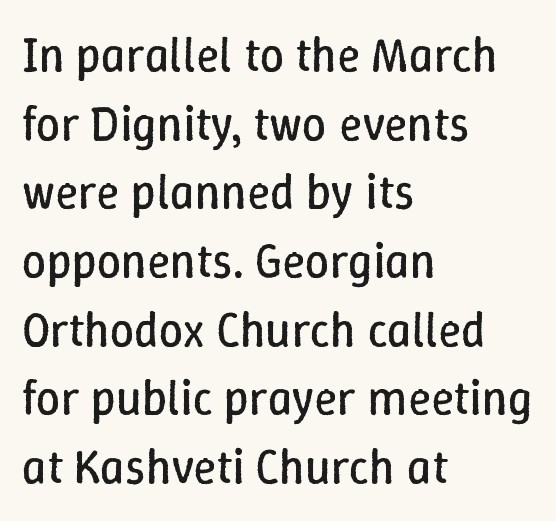
{"italic": "no", "bold": "no", "weight": "regular", "width": "normal", "stroke_contrast": "low", "x_height": "medium", "monospaced": "no", "underline": "no", "align": "left", "line_spacing": "normal", "line_spacing_ratio": 1.43, "letter_spacing": "normal", "letter_spacing_em": 0.0, "glyph_px": 48}
